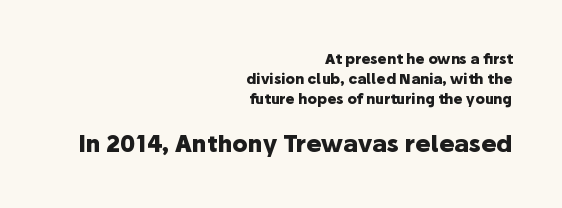
The image shows 23 px bold type, upright; set right-aligned, normal line spacing (1.44x), normal letter spacing, not underlined; the second (bottom) block is 1.64x larger.
